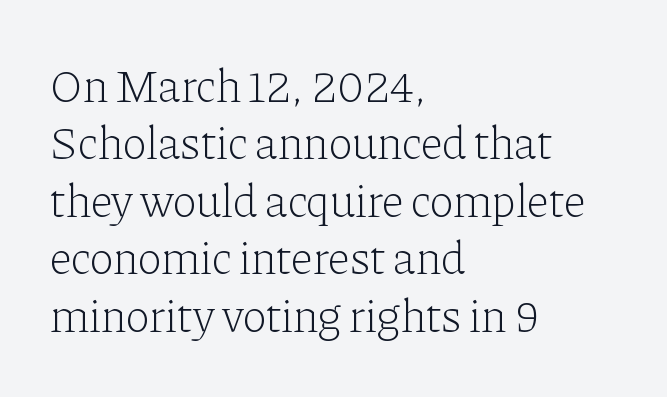
The image shows 46 px light serif type, upright; set left-aligned, normal line spacing (1.25x), normal letter spacing, not underlined; low stroke contrast and a medium x-height.
